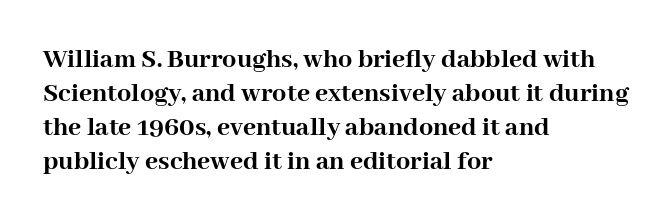
The image shows 28 px semibold serif type, upright; set left-aligned, line spacing 1.22x, normal letter spacing, not underlined; high stroke contrast and a medium x-height.
